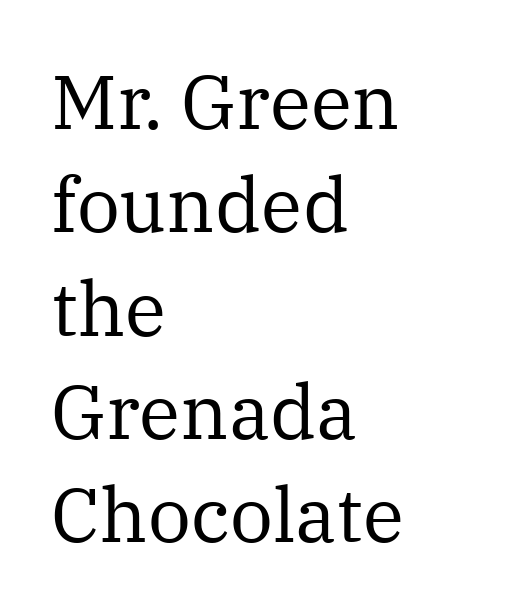
{"serif": "yes", "italic": "no", "bold": "no", "weight": "regular", "width": "normal", "stroke_contrast": "medium", "x_height": "medium", "monospaced": "no", "underline": "no", "align": "left", "line_spacing": "normal", "line_spacing_ratio": 1.36, "letter_spacing": "normal", "letter_spacing_em": 0.0, "glyph_px": 76}
